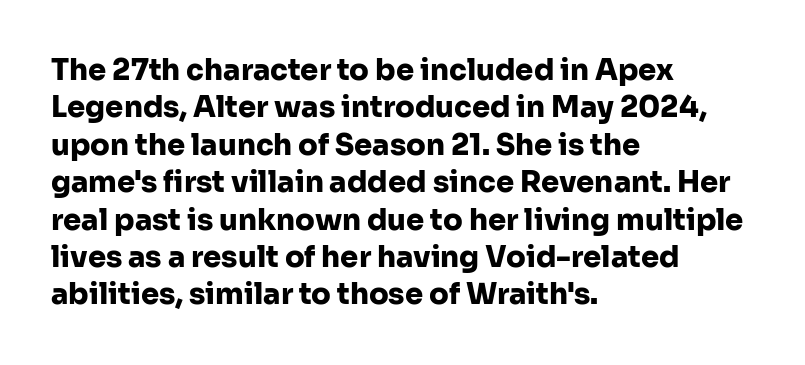
The image shows 29 px heavy sans-serif type, upright; set left-aligned, normal line spacing (1.29x), normal letter spacing, not underlined; low stroke contrast and a medium x-height.
